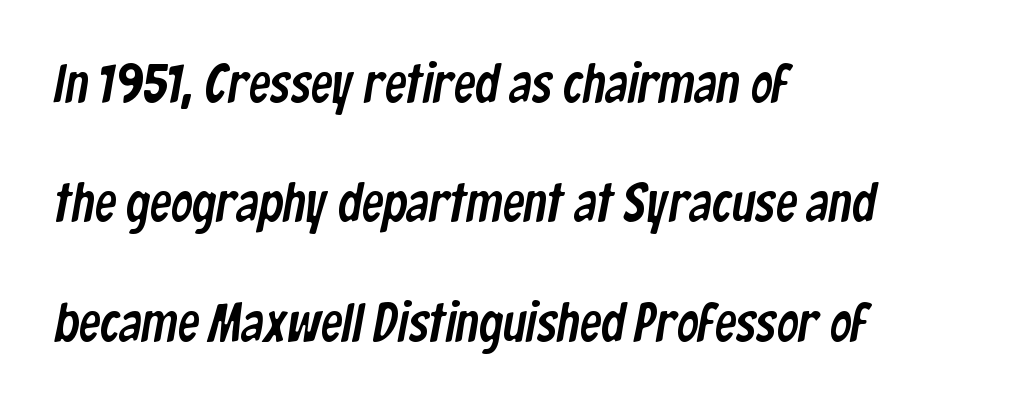
Q: Is the typeface a serif or a sans-serif typeface? A: Sans-serif.
Q: Is the text underlined? A: No.
Q: How is the paragraph aligned? A: Left-aligned.
Q: Is the spacing between letters normal or unusually wide? A: Normal.
Q: Is the spacing between lines tight, normal or loose? A: Loose.
Q: Width (condensed, normal, or wide)? A: Condensed.
Q: Stroke contrast? A: Low.
Q: x-height? A: Medium.
Q: Monospaced? A: No.
